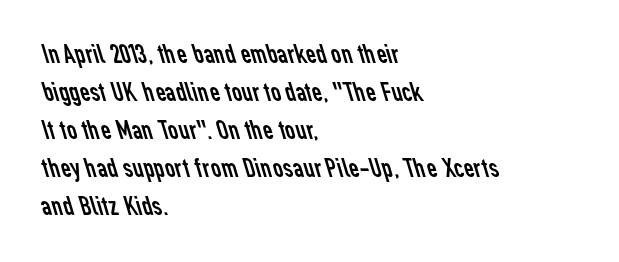
The image shows 28 px regular-weight sans-serif type; set left-aligned, normal line spacing (1.36x), normal letter spacing, not underlined; low stroke contrast and a medium x-height.
